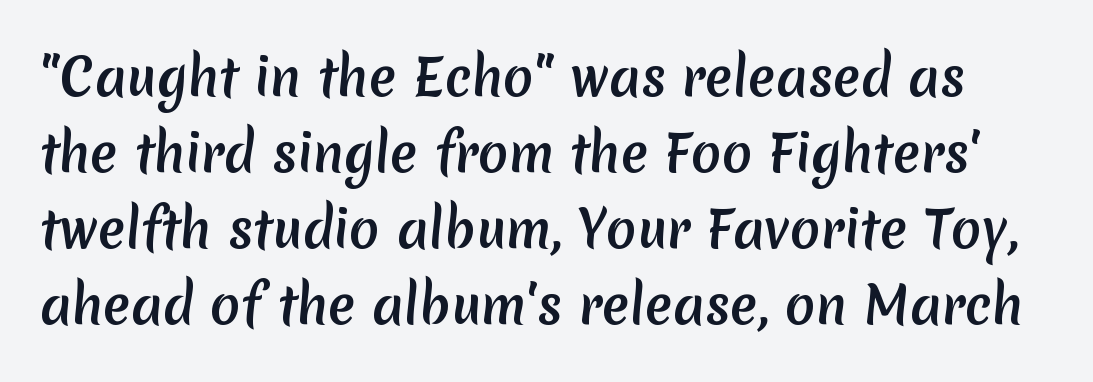
Leading matches the norm, producing a regular column. No word sits above an underline. You can tell from the bare stems that sans-serif type was used. Think of a printed novel: that variable character pitch is what you see here.
